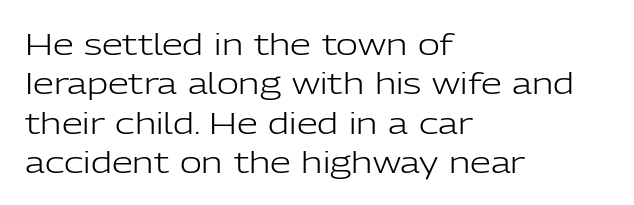
The image shows 30 px light sans-serif type, upright; set left-aligned, normal line spacing (1.31x), normal letter spacing, not underlined; low stroke contrast and a medium x-height.
